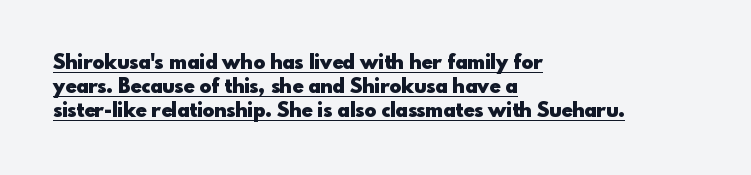
Q: Is the text bold? A: Yes.
Q: Is the text italic (slanted)? A: No, it is upright.
Q: Is the text underlined? A: Yes.
Q: How is the paragraph aligned? A: Left-aligned.
Q: Is the spacing between letters normal or unusually wide? A: Normal.
